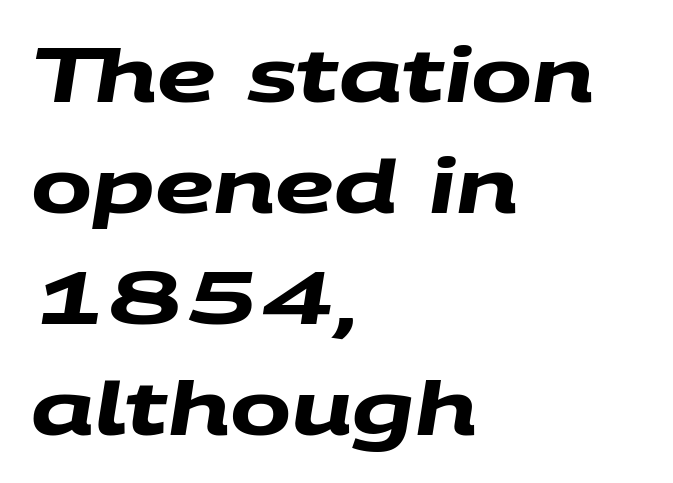
Q: Is the text bold? A: Yes.
Q: Is the typeface a serif or a sans-serif typeface? A: Sans-serif.
Q: Is the text underlined? A: No.
Q: How is the paragraph aligned? A: Left-aligned.
Q: Is the spacing between letters normal or unusually wide? A: Normal.
Q: Is the spacing between lines tight, normal or loose? A: Normal.
Q: Width (condensed, normal, or wide)? A: Wide.
Q: Stroke contrast? A: Medium.
Q: x-height? A: Large.
Q: Monospaced? A: No.
